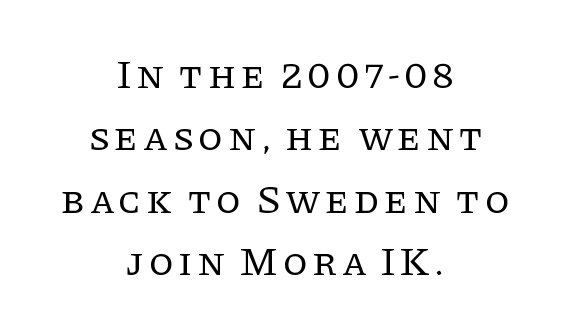
Stroke terminals: seriffed. Think of a printed novel: that variable character pitch is what you see here. Vertical spacing — default. Upright lettering throughout.
